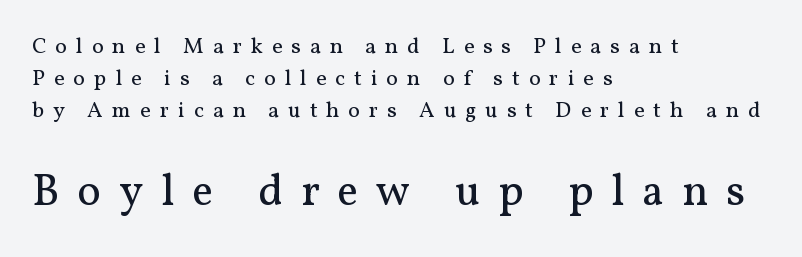
The image shows 44 px regular-weight serif type, upright; set left-aligned, normal line spacing (1.45x), unusually wide letter spacing (+0.41 em), not underlined; the second (bottom) block is 2.0x larger; medium stroke contrast and a medium x-height.
